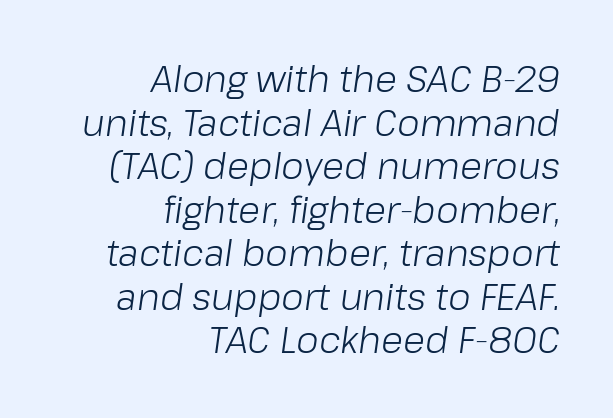
Do the characters align in a grid? No, the font is proportional. The zone under the glyphs is completely vacant. No extra tracking has been applied to these lines. Does the copy run flush right? Yes — the right margin is perfectly even. Emphasis-style slanted type is in use. Caption: face not bold, strokes unweighted.
